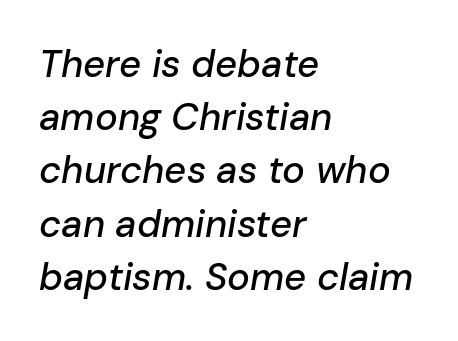
{"italic": "yes", "lean": "right", "slant_degrees": 10, "width": "normal", "stroke_contrast": "low", "x_height": "medium", "monospaced": "no", "underline": "no", "align": "left", "line_spacing": "normal", "line_spacing_ratio": 1.4, "letter_spacing": "normal", "letter_spacing_em": 0.0, "glyph_px": 38}
